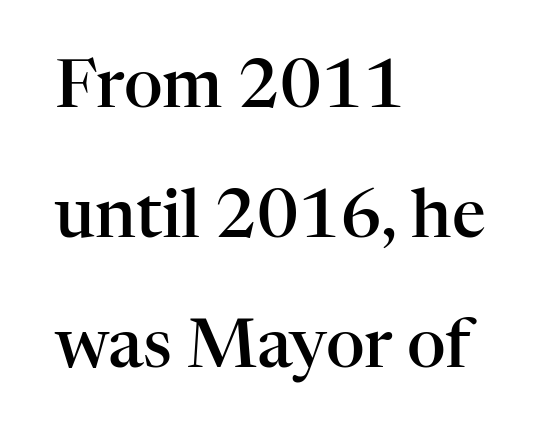
Semibold letterforms, between regular and bold. The specimen omits any rule beneath the text block's lines. Here the glyphs are tracked normally, forming tight word shapes. Every row of glyphs begins at an identical x-position on the left. Here the designer chose a conventional face with non-uniform glyph widths.
